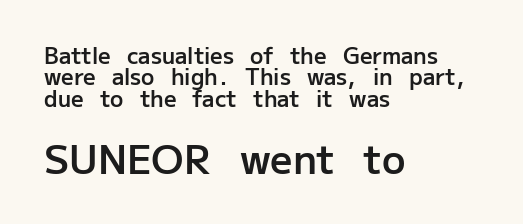
Do the characters align in a grid? No, the font is proportional. In terms of letterspacing, this is plain default setting. The characters look somewhat weighty, a semibold short of true bold. The lettering stays uniformly vertical, giving the passage a roman look. The designer gave the closing block more size than the opening block. The area under the type is left untouched.
